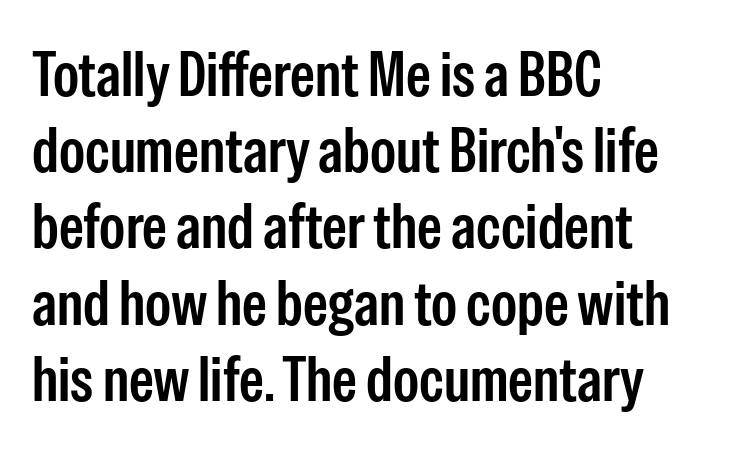
{"serif": "no", "italic": "no", "width": "condensed", "stroke_contrast": "low", "x_height": "medium", "monospaced": "no", "underline": "no", "align": "left", "line_spacing_ratio": 1.21, "letter_spacing": "normal", "letter_spacing_em": 0.0, "glyph_px": 63}
